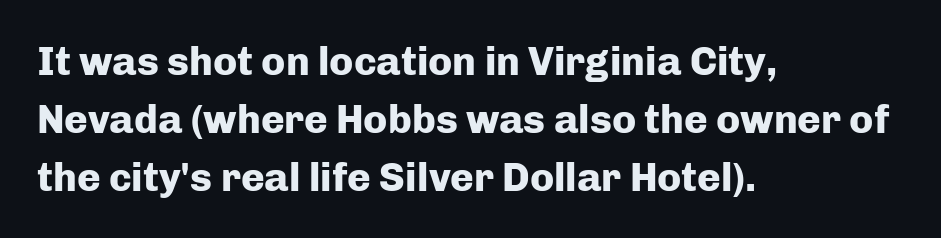
{"serif": "no", "italic": "no", "bold": "yes", "weight": "heavy", "width": "normal", "stroke_contrast": "low", "x_height": "medium", "monospaced": "no", "underline": "no", "align": "left", "line_spacing": "normal", "line_spacing_ratio": 1.45, "letter_spacing": "normal", "letter_spacing_em": 0.0, "glyph_px": 40}
